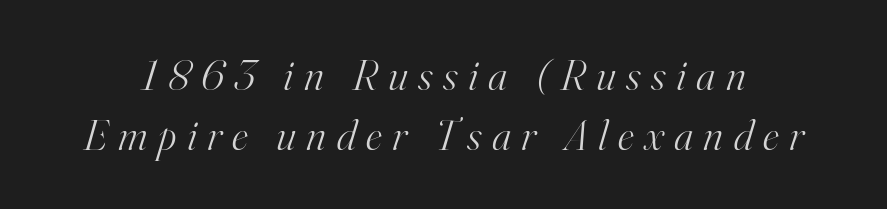
Every character sits at an angle, as italics do. The letterforms stand isolated, each surrounded by extra space. Note the varied advance widths — an 'i' is clearly narrower than an 'm'. The space beneath each line is pristine and unruled.
